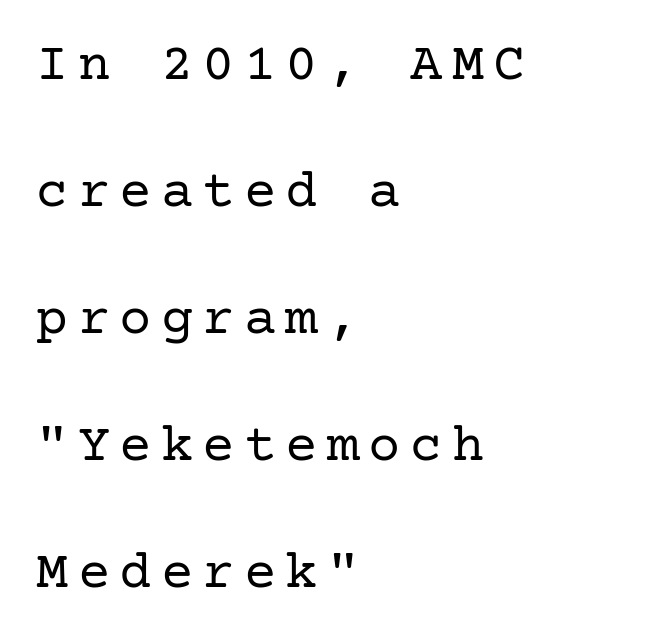
{"serif": "yes", "italic": "no", "bold": "no", "weight": "regular", "width": "normal", "stroke_contrast": "low", "x_height": "medium", "underline": "no", "align": "left", "line_spacing": "loose", "line_spacing_ratio": 2.35, "glyph_px": 54}
